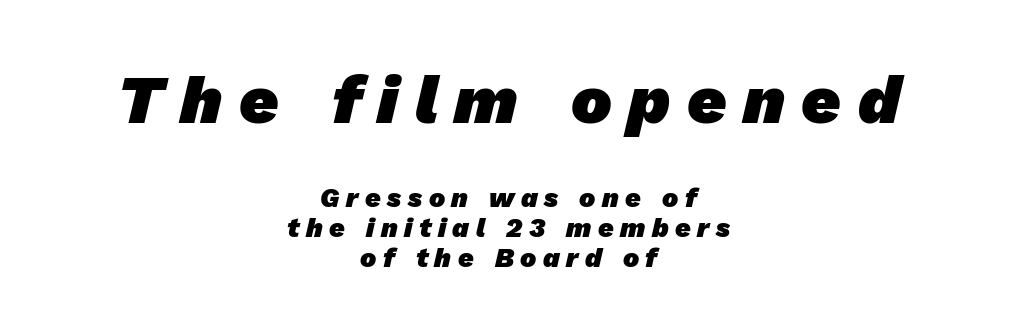
Q: Is the text bold? A: Yes.
Q: Is the typeface a serif or a sans-serif typeface? A: Sans-serif.
Q: Is the text underlined? A: No.
Q: How is the paragraph aligned? A: Centered.
Q: Is the spacing between letters normal or unusually wide? A: Unusually wide.
Q: Is the spacing between lines tight, normal or loose? A: Tight.
Q: Which block of text is set in a larger size, the first (top) or the second (bottom)? A: The first (top) one.
Q: Width (condensed, normal, or wide)? A: Normal.
Q: Stroke contrast? A: Low.
Q: x-height? A: Medium.
Q: Monospaced? A: No.
